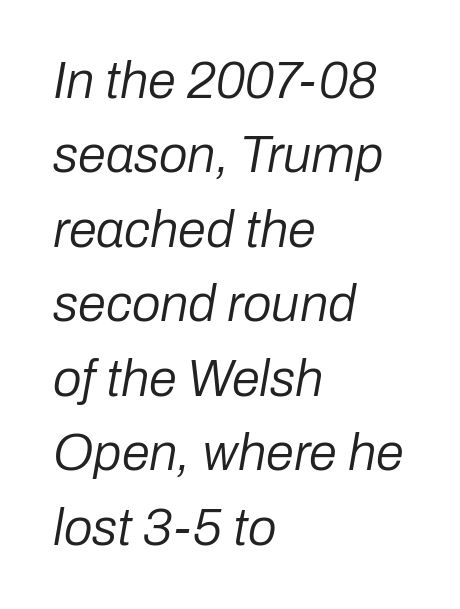
{"italic": "yes", "lean": "right", "slant_degrees": 10, "bold": "no", "weight": "regular", "width": "normal", "stroke_contrast": "low", "x_height": "medium", "monospaced": "no", "underline": "no", "align": "left", "line_spacing": "normal", "line_spacing_ratio": 1.46, "letter_spacing": "normal", "letter_spacing_em": 0.0, "glyph_px": 51}
